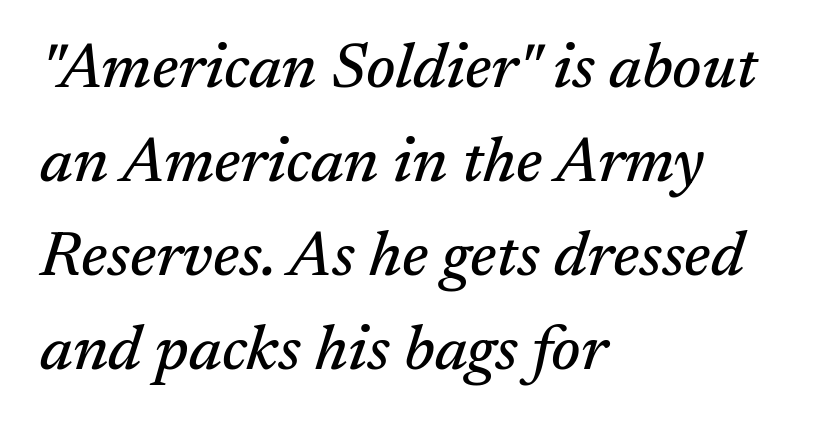
Q: Is the text italic (slanted)? A: Yes, it leans right by about 17 degrees.
Q: Is the typeface a serif or a sans-serif typeface? A: Serif.
Q: Is the text underlined? A: No.
Q: How is the paragraph aligned? A: Left-aligned.
Q: Is the spacing between letters normal or unusually wide? A: Normal.
Q: Is the spacing between lines tight, normal or loose? A: Normal.
Q: Width (condensed, normal, or wide)? A: Normal.
Q: Stroke contrast? A: Medium.
Q: x-height? A: Medium.
Q: Monospaced? A: No.
